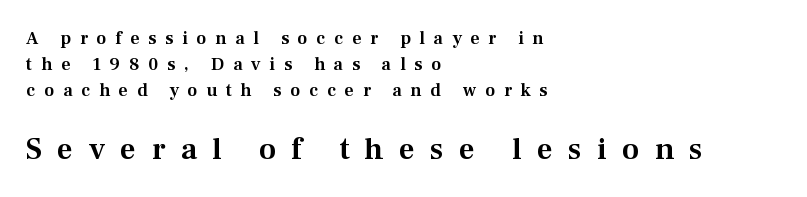
This sample has the flowing, uneven cadence of proportional lettering. Regarding serifs, this sample has them. Upright lettering throughout. Each line starts at the same left margin while the right side varies. In this sample the second text group is rendered at the bigger scale. The block of text has a typical density, with ordinary space between rows.
